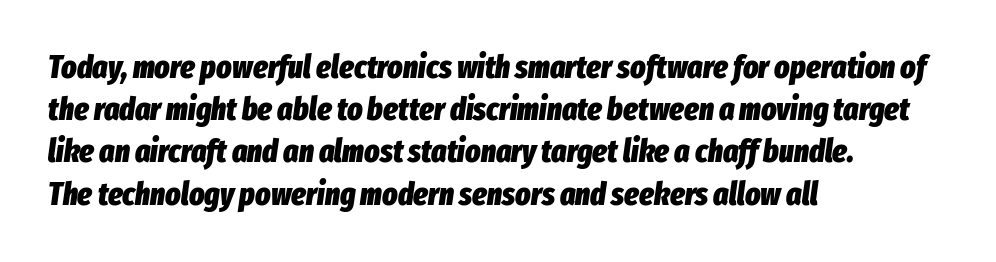
Inter-character spacing is left at the font's built-in metrics. Quick note: interline space is typical. When letters slant like this, we call the style italic. Plain, unruled lines of type. Every row of glyphs begins at an identical x-position on the left.
